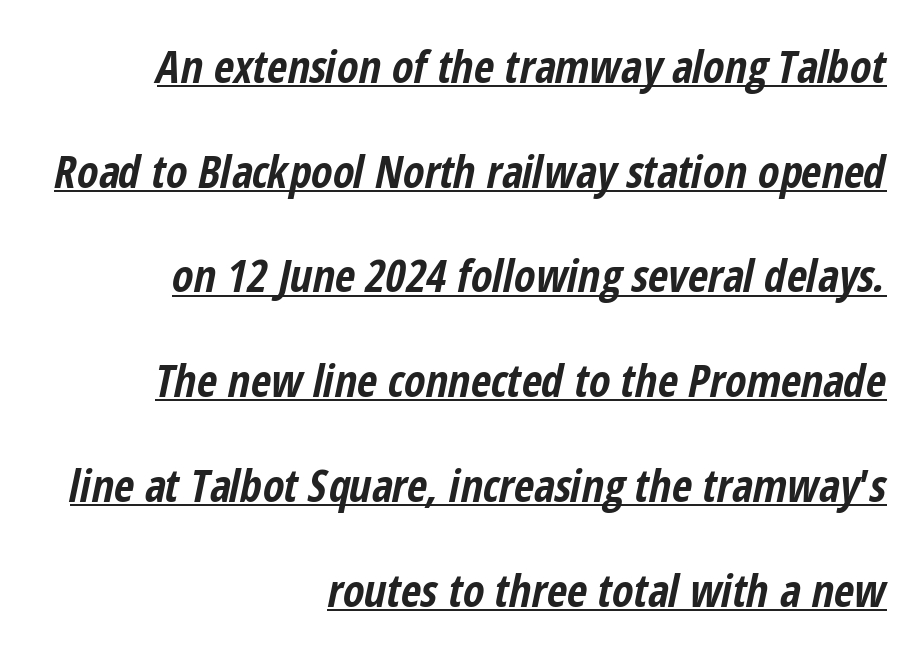
Look at the stroke-to-counter ratio: heavy, a bold. In terms of leading, this rendering errs on the spacious side. Inter-character spacing is left at the font's built-in metrics. You can tell it's italic because the verticals aren't actually vertical.
